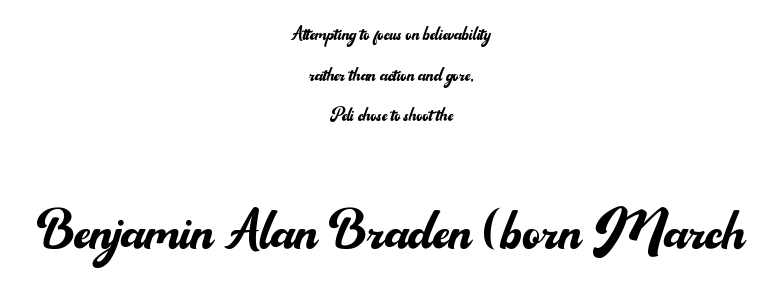
Q: Is the text bold? A: No.
Q: Is the text italic (slanted)? A: Yes.
Q: Is the typeface a serif or a sans-serif typeface? A: Sans-serif.
Q: Is the text underlined? A: No.
Q: How is the paragraph aligned? A: Centered.
Q: Is the spacing between letters normal or unusually wide? A: Normal.
Q: Which block of text is set in a larger size, the first (top) or the second (bottom)? A: The second (bottom) one.
Q: Width (condensed, normal, or wide)? A: Normal.
Q: Stroke contrast? A: Medium.
Q: x-height? A: Small.
Q: Monospaced? A: No.
